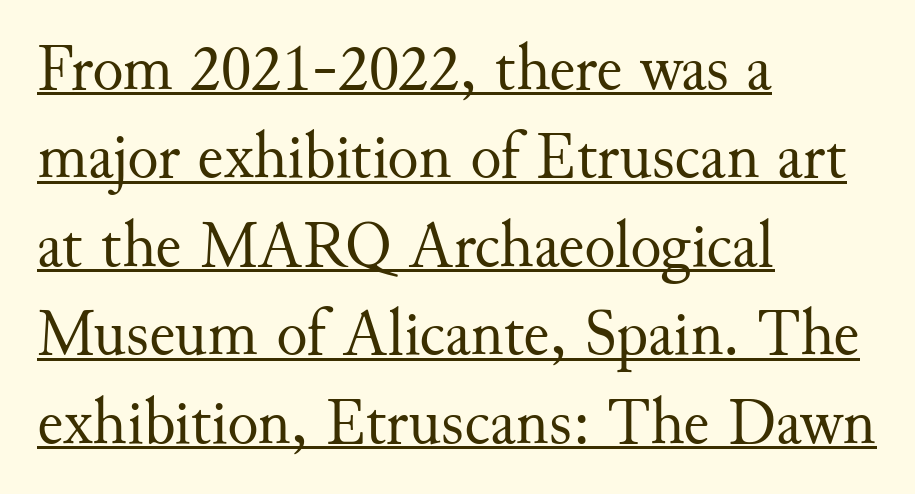
Q: Is the text bold? A: No.
Q: Is the text italic (slanted)? A: No, it is upright.
Q: Is the typeface a serif or a sans-serif typeface? A: Serif.
Q: Is the text underlined? A: Yes.
Q: How is the paragraph aligned? A: Left-aligned.
Q: Is the spacing between letters normal or unusually wide? A: Normal.
Q: Is the spacing between lines tight, normal or loose? A: Normal.
Q: Width (condensed, normal, or wide)? A: Normal.
Q: Stroke contrast? A: Medium.
Q: x-height? A: Small.
Q: Monospaced? A: No.
